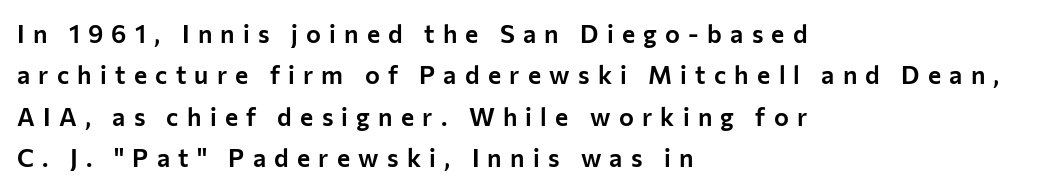
Q: Is the text italic (slanted)? A: No, it is upright.
Q: Is the text underlined? A: No.
Q: How is the paragraph aligned? A: Left-aligned.
Q: Is the spacing between letters normal or unusually wide? A: Unusually wide.
Q: Is the spacing between lines tight, normal or loose? A: Normal.
